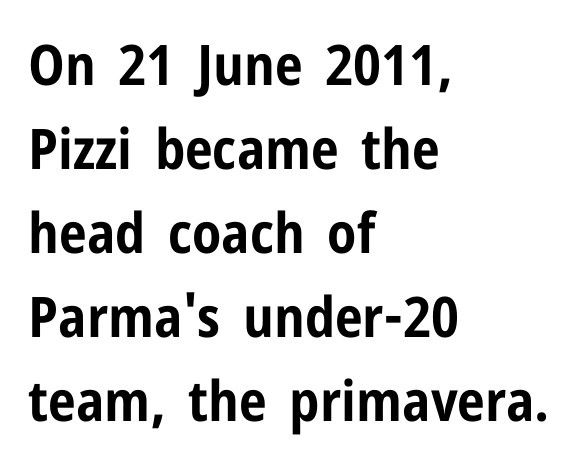
Here the glyphs are tracked normally, forming tight word shapes. Italic: no, the glyphs are upright roman. The line-height multiplier appears to be the usual default. Observe the absence of serifs on each vertical stroke in this sample.
